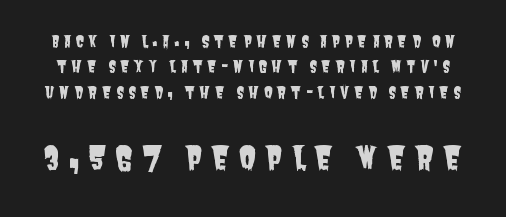
Q: Is the typeface a serif or a sans-serif typeface? A: Sans-serif.
Q: Is the text underlined? A: No.
Q: Is the spacing between letters normal or unusually wide? A: Unusually wide.
Q: Is the spacing between lines tight, normal or loose? A: Normal.
Q: Which block of text is set in a larger size, the first (top) or the second (bottom)? A: The second (bottom) one.
Q: Width (condensed, normal, or wide)? A: Condensed.
Q: Stroke contrast? A: Low.
Q: x-height? A: Large.
Q: Monospaced? A: No.
